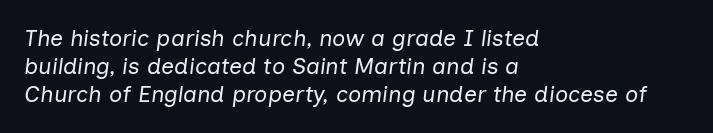
{"italic": "yes", "lean": "right", "slant_degrees": 7, "bold": "no", "underline": "no", "align": "left", "line_spacing_ratio": 1.22, "letter_spacing": "normal", "letter_spacing_em": 0.0, "glyph_px": 23}
